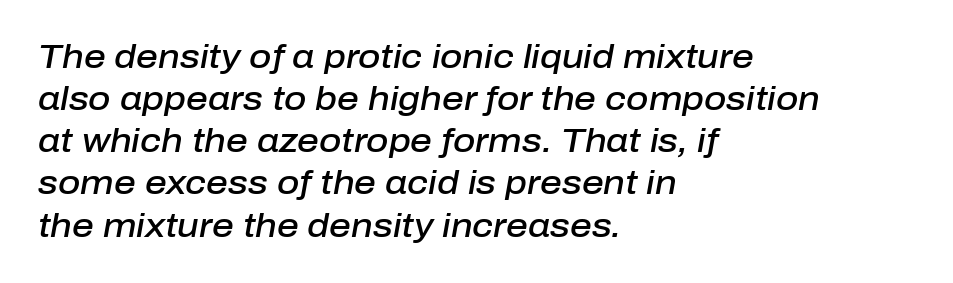
{"italic": "yes", "lean": "right", "slant_degrees": 10, "bold": "semi", "weight": "semibold", "width": "normal", "stroke_contrast": "low", "x_height": "medium", "monospaced": "no", "underline": "no", "align": "left", "line_spacing_ratio": 1.24, "letter_spacing": "normal", "letter_spacing_em": 0.0, "glyph_px": 34}
